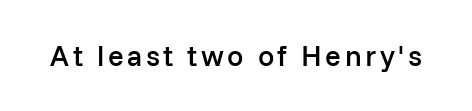
{"serif": "no", "italic": "no", "bold": "semi", "weight": "semibold", "width": "normal", "stroke_contrast": "low", "x_height": "medium", "monospaced": "no", "underline": "no", "glyph_px": 29}
